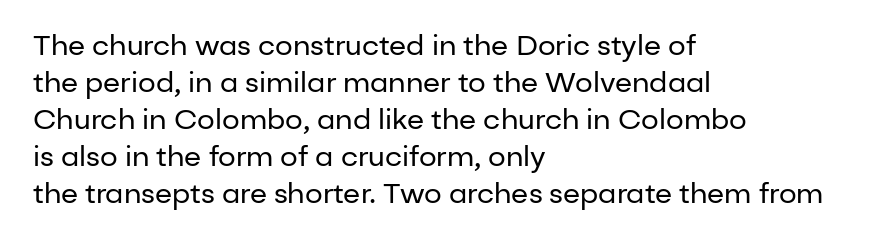
{"serif": "no", "italic": "no", "bold": "no", "weight": "regular", "width": "normal", "stroke_contrast": "low", "x_height": "medium", "monospaced": "no", "underline": "no", "align": "left", "line_spacing": "normal", "line_spacing_ratio": 1.32, "letter_spacing": "normal", "letter_spacing_em": 0.0, "glyph_px": 28}
